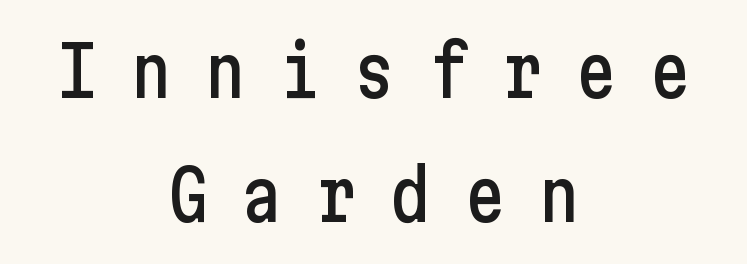
Anything drawn beneath the words? Only blank space. Alignment: centered. Short note: letters widely spaced. The letters stand upright; this is a roman face.
